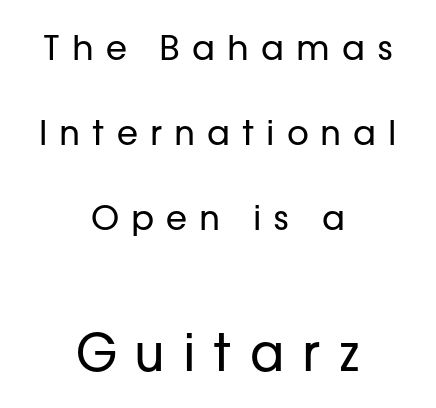
The image shows 51 px regular-weight sans-serif type, upright; set centered, loose line spacing (2.5x), unusually wide letter spacing (+0.35 em), not underlined; the second (bottom) block is 1.5x larger; low stroke contrast and a medium x-height.
